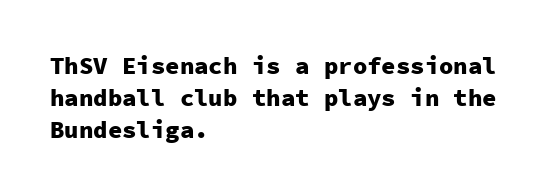
The image shows 24 px bold type, upright; set left-aligned, normal line spacing (1.33x), normal letter spacing, not underlined.
